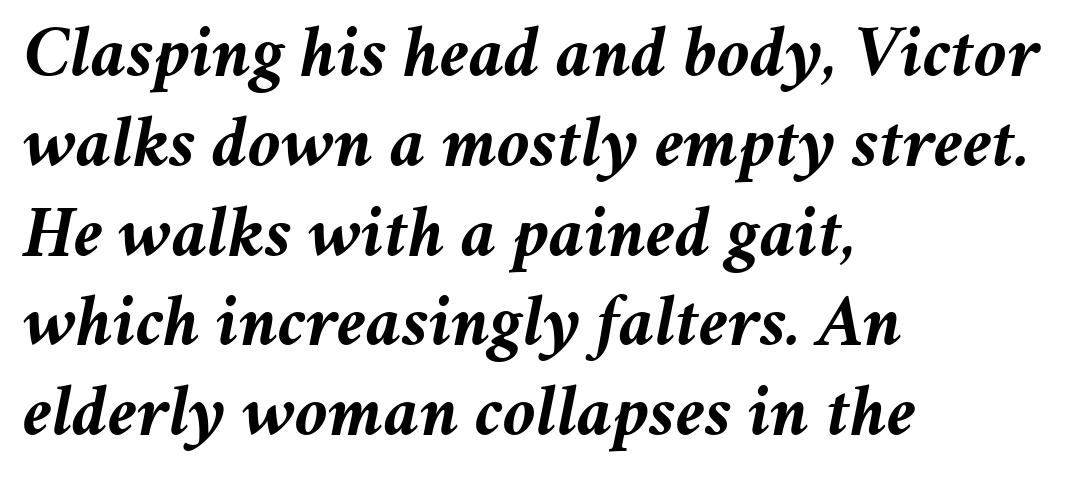
I'd describe the lettering as bold — thick and assertive. Each letter keeps its own natural width here, so spacing adapts to shape. These lines keep a tight, regular rhythm from letter to letter. Just letters on the line, the space beneath them empty.
